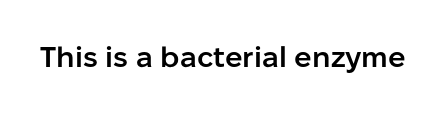
The image shows 29 px semibold sans-serif type, upright; set normal letter spacing, not underlined; low stroke contrast and a medium x-height.
